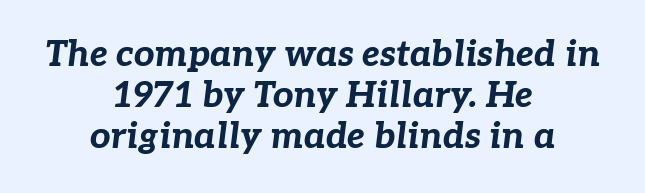
The image shows 36 px bold type, italic (leaning right); set centered, tight line spacing (1.14x), normal letter spacing, not underlined; low stroke contrast and a medium x-height.
